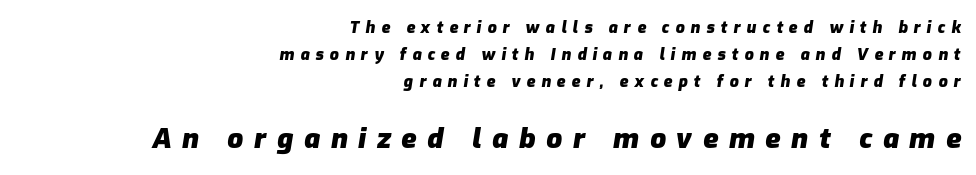
The image shows 28 px heavy type, italic (leaning right); set right-aligned, normal line spacing (1.68x), unusually wide letter spacing (+0.38 em), not underlined; the second (bottom) block is 1.75x larger; low stroke contrast and a medium x-height.
